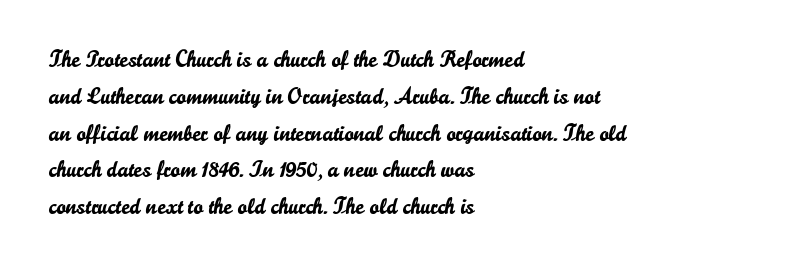
Where is the straight margin? On the left. The rendering uses a moderate line-height, typical for paragraphs. Just letters on the line, the space beneath them empty. Compared with typical body copy, the letter spacing here is the same.
